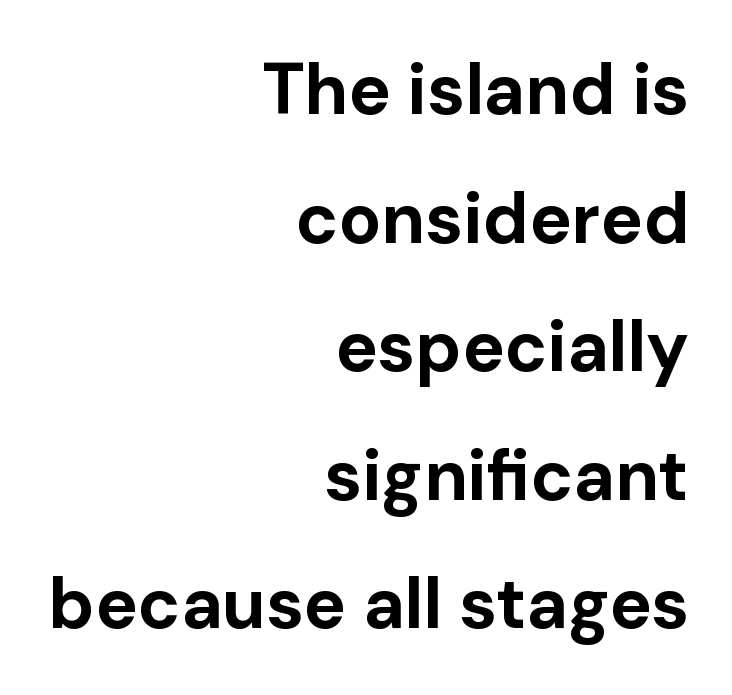
Q: Is the text bold? A: Yes.
Q: Is the text italic (slanted)? A: No, it is upright.
Q: Is the typeface a serif or a sans-serif typeface? A: Sans-serif.
Q: Is the text underlined? A: No.
Q: How is the paragraph aligned? A: Right-aligned.
Q: Is the spacing between letters normal or unusually wide? A: Normal.
Q: Width (condensed, normal, or wide)? A: Normal.
Q: Stroke contrast? A: Low.
Q: x-height? A: Medium.
Q: Monospaced? A: No.
